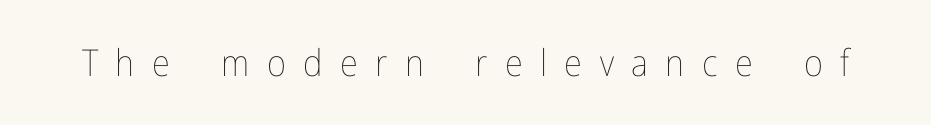
Q: Is the text bold? A: No.
Q: Is the text italic (slanted)? A: No, it is upright.
Q: Is the text underlined? A: No.
Q: Is the spacing between letters normal or unusually wide? A: Unusually wide.
Q: Width (condensed, normal, or wide)? A: Condensed.
Q: Stroke contrast? A: Low.
Q: x-height? A: Medium.
Q: Monospaced? A: No.
